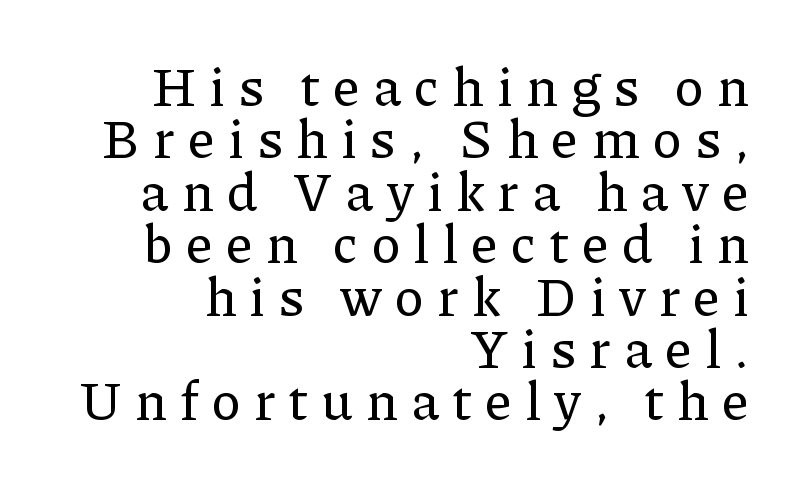
The image shows 54 px serif type, upright; set right-aligned, tight line spacing (0.97x), unusually wide letter spacing (+0.24 em), not underlined; low stroke contrast and a medium x-height.
